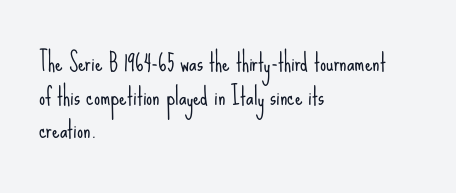
The image shows 24 px text type, upright; set left-aligned, normal line spacing (1.4x), normal letter spacing, not underlined.
